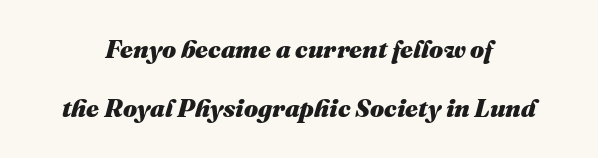
Q: Is the text bold? A: Yes.
Q: Is the text italic (slanted)? A: Yes, it leans right by about 16 degrees.
Q: Is the text underlined? A: No.
Q: How is the paragraph aligned? A: Centered.
Q: Is the spacing between letters normal or unusually wide? A: Normal.
Q: Is the spacing between lines tight, normal or loose? A: Loose.
